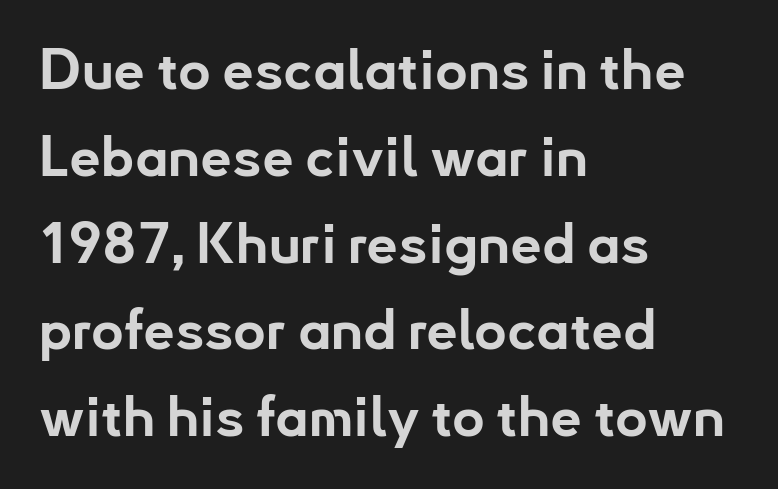
{"serif": "no", "italic": "no", "bold": "yes", "weight": "bold", "width": "normal", "stroke_contrast": "low", "x_height": "small", "monospaced": "no", "underline": "no", "align": "left", "line_spacing": "normal", "line_spacing_ratio": 1.55, "letter_spacing": "normal", "letter_spacing_em": 0.0, "glyph_px": 56}
